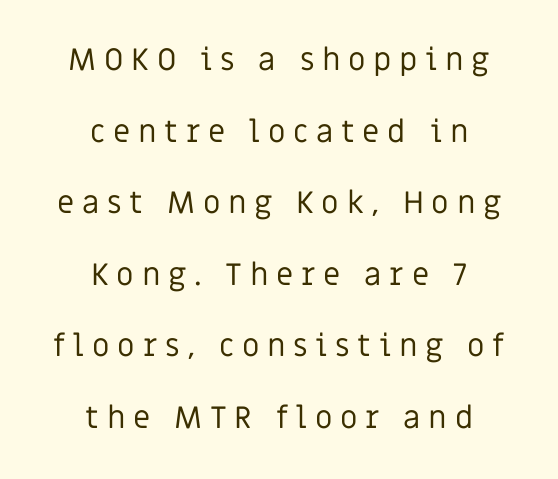
The image shows 31 px regular-weight sans-serif type, upright; set centered, loose line spacing (2.31x), unusually wide letter spacing (+0.25 em), not underlined; low stroke contrast and a large x-height.
